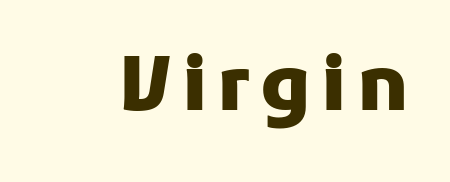
Q: Is the text bold? A: Yes.
Q: Is the text italic (slanted)? A: No, it is upright.
Q: Is the typeface a serif or a sans-serif typeface? A: Sans-serif.
Q: Is the text underlined? A: No.
Q: Width (condensed, normal, or wide)? A: Normal.
Q: Stroke contrast? A: Low.
Q: x-height? A: Medium.
Q: Monospaced? A: No.
